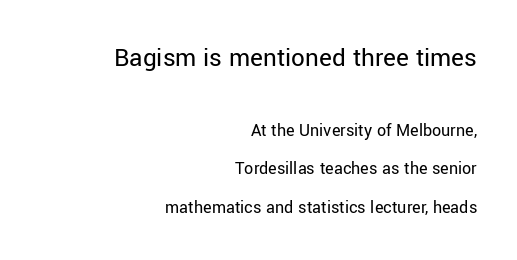
The image shows 27 px text type, upright; set right-aligned, loose line spacing (2.13x), normal letter spacing, not underlined; the first (top) block is 1.5x larger.
